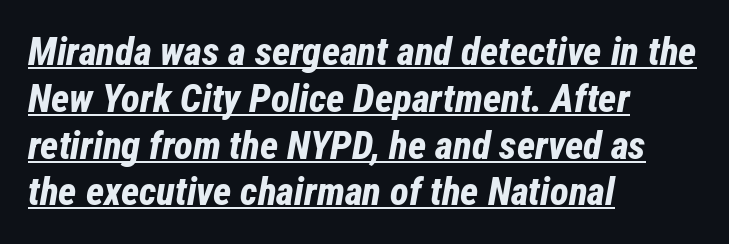
Q: Is the text bold? A: Yes.
Q: Is the text italic (slanted)? A: Yes, it leans right by about 12 degrees.
Q: Is the text underlined? A: Yes.
Q: How is the paragraph aligned? A: Left-aligned.
Q: Is the spacing between letters normal or unusually wide? A: Normal.
Q: Width (condensed, normal, or wide)? A: Condensed.
Q: Stroke contrast? A: Low.
Q: x-height? A: Medium.
Q: Monospaced? A: No.
